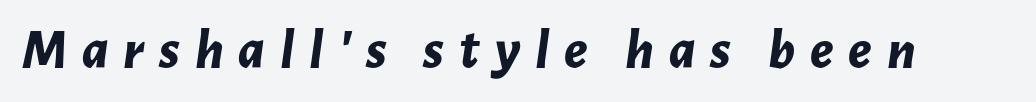
The image shows 57 px bold type, italic (leaning right); set unusually wide letter spacing (+0.26 em), not underlined; low stroke contrast and a medium x-height.
